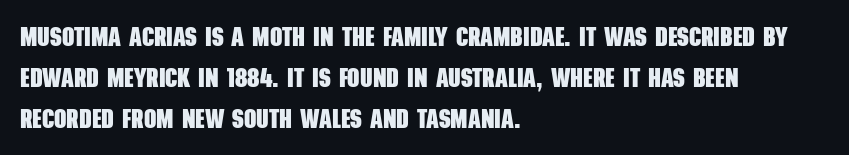
If you drew a ruler down the left edge, every line would touch it. Tracking value appears to be zero — textbook default spacing. In terms of weight, the rendering is a true, heavy bold. Horizontal bands of white between lines are of average thickness.
